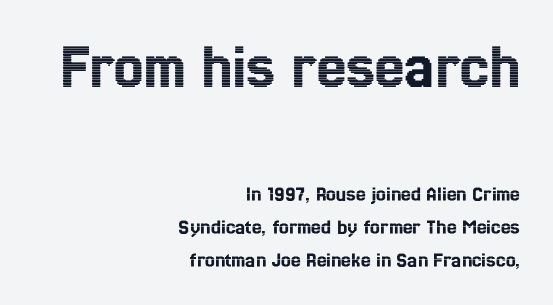
{"italic": "no", "width": "condensed", "x_height": "medium", "monospaced": "no", "underline": "no", "align": "right", "line_spacing": "normal", "line_spacing_ratio": 1.48, "letter_spacing": "normal", "letter_spacing_em": 0.0, "larger_block": "first", "size_ratio": 3.0, "glyph_px": 66}
